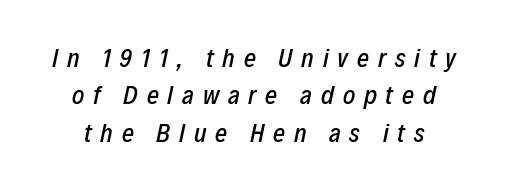
{"italic": "yes", "lean": "right", "slant_degrees": 12, "underline": "no", "align": "center", "line_spacing": "normal", "line_spacing_ratio": 1.44, "letter_spacing": "wide", "letter_spacing_em": 0.34, "glyph_px": 26}
